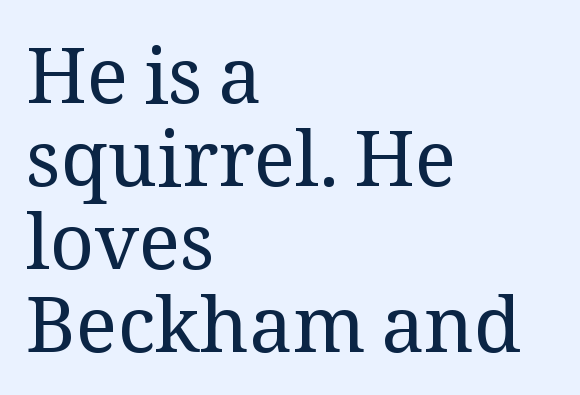
Q: Is the text bold? A: No.
Q: Is the text italic (slanted)? A: No, it is upright.
Q: Is the typeface a serif or a sans-serif typeface? A: Serif.
Q: Is the text underlined? A: No.
Q: How is the paragraph aligned? A: Left-aligned.
Q: Is the spacing between letters normal or unusually wide? A: Normal.
Q: Is the spacing between lines tight, normal or loose? A: Tight.
Q: Width (condensed, normal, or wide)? A: Normal.
Q: Stroke contrast? A: Medium.
Q: x-height? A: Medium.
Q: Monospaced? A: No.
